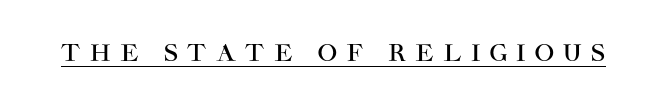
The image shows 23 px text type, upright; set unusually wide letter spacing (+0.41 em), underlined.
